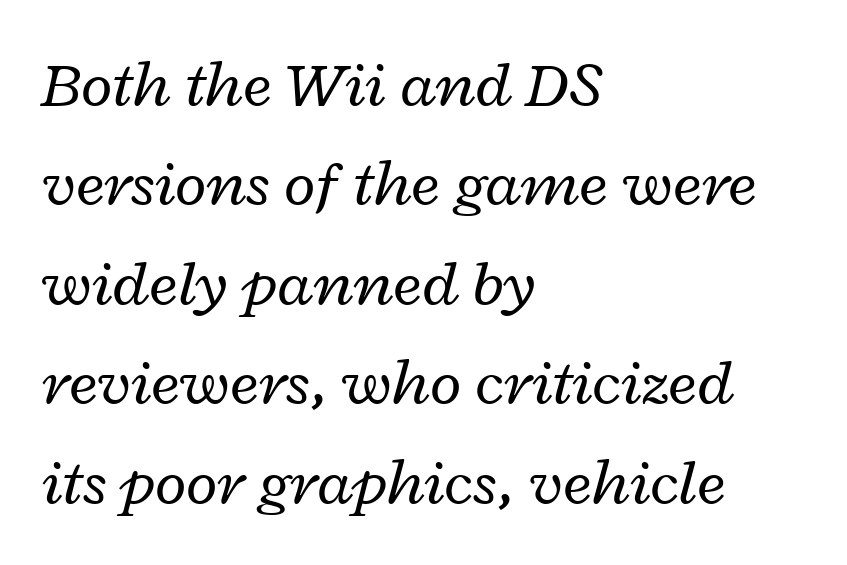
The image shows 65 px regular-weight, wide type, italic (leaning right); set left-aligned, normal line spacing (1.53x), normal letter spacing, not underlined; low stroke contrast and a medium x-height.
